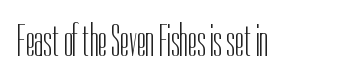
The passage shown has conventional tracking throughout. If you drew a line through each stem, it would be perfectly vertical. Weight: not bold — regular or lighter. Typographically, this falls in the sans-serif category. Underline: absent.
